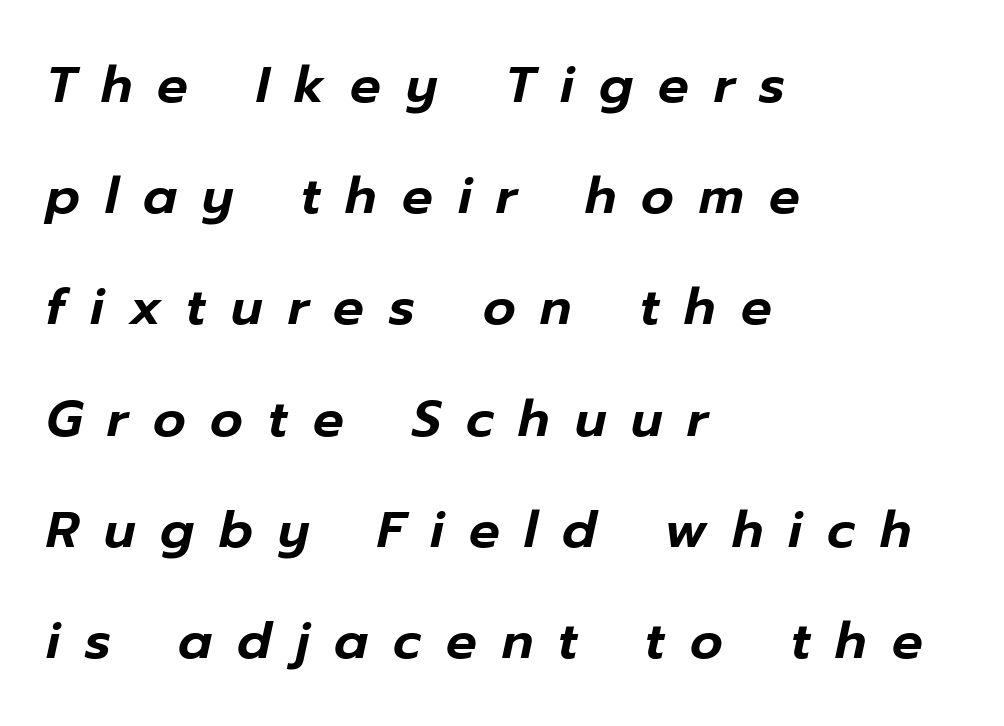
Any mark beneath the type? The region is blank. A student would call this left alignment; a typographer would say flush left, rag right. These lines stand farther apart than default settings would place them. There's an unmistakable incline to the writing here.
